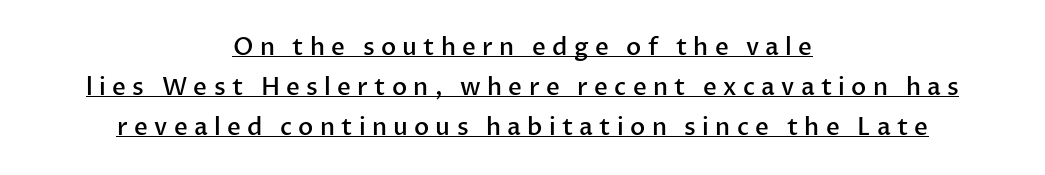
The image shows 24 px text type, upright; set centered, normal line spacing (1.66x), unusually wide letter spacing (+0.26 em), underlined.
